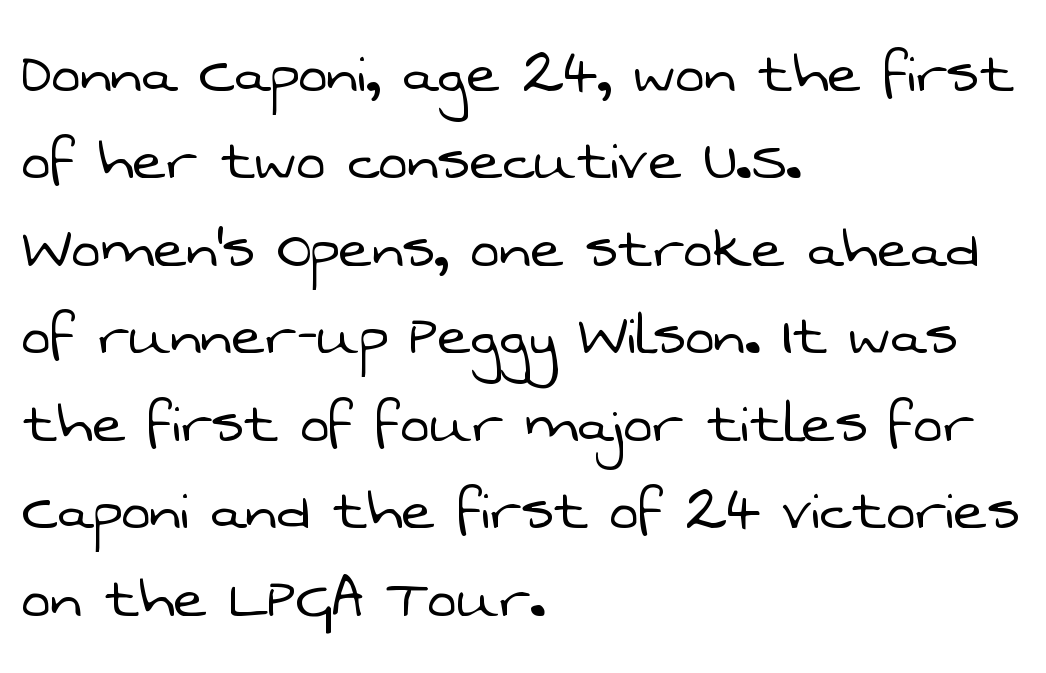
Q: Is the text bold? A: No.
Q: Is the typeface a serif or a sans-serif typeface? A: Sans-serif.
Q: Is the text underlined? A: No.
Q: How is the paragraph aligned? A: Left-aligned.
Q: Is the spacing between letters normal or unusually wide? A: Normal.
Q: Is the spacing between lines tight, normal or loose? A: Normal.
Q: Width (condensed, normal, or wide)? A: Normal.
Q: Stroke contrast? A: Low.
Q: x-height? A: Medium.
Q: Monospaced? A: No.
